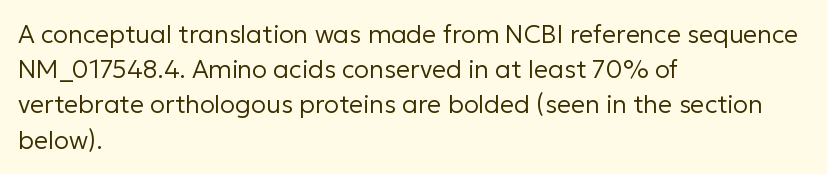
Weight: not bold — regular or lighter. Summary of vertical rhythm: regular, with standard interline spacing. Italic? Not at all — the glyphs are vertical. Words appear dense and cohesive because spacing is normal. Glance below the letters and you will spot only blank space.
